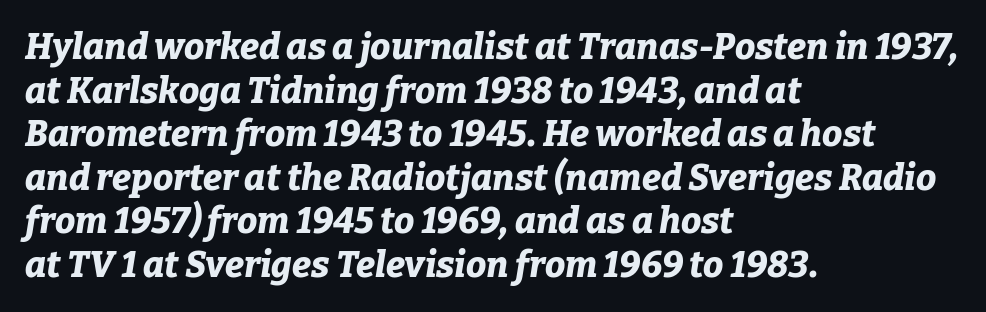
The image shows 36 px bold type, italic (leaning right); set left-aligned, line spacing 1.21x, normal letter spacing, not underlined; low stroke contrast and a medium x-height.
